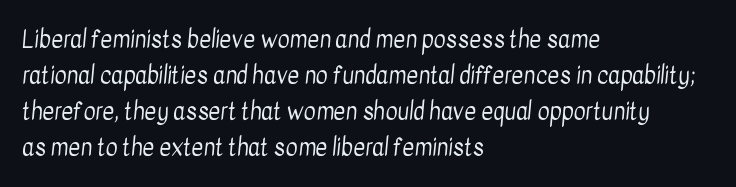
Q: Is the text bold? A: No.
Q: Is the text underlined? A: No.
Q: How is the paragraph aligned? A: Left-aligned.
Q: Is the spacing between letters normal or unusually wide? A: Normal.
Q: Is the spacing between lines tight, normal or loose? A: Normal.
